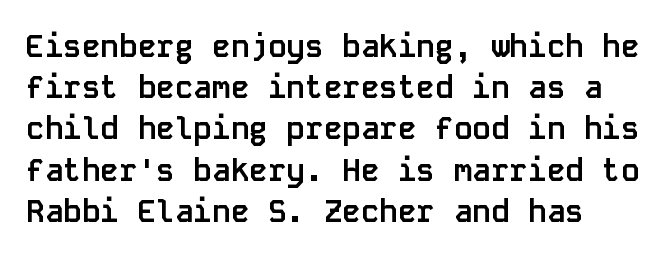
Q: Is the text bold? A: Yes.
Q: Is the text italic (slanted)? A: No, it is upright.
Q: Is the typeface a serif or a sans-serif typeface? A: Sans-serif.
Q: Is the text underlined? A: No.
Q: Is the spacing between letters normal or unusually wide? A: Normal.
Q: Is the spacing between lines tight, normal or loose? A: Normal.
Q: Width (condensed, normal, or wide)? A: Normal.
Q: Stroke contrast? A: Low.
Q: x-height? A: Large.
Q: Monospaced? A: Yes.
